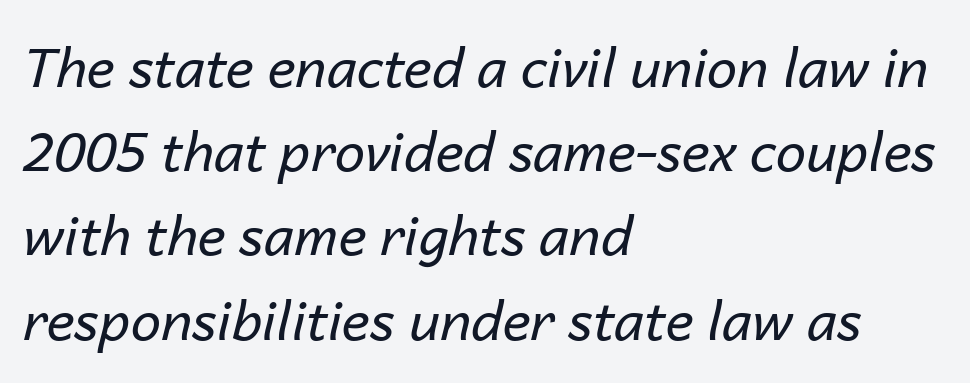
The rendering uses natural spacing where letterforms have individual widths. Quick note: italic. The rows are spaced the way most documents space them. Tracking value appears to be zero — textbook default spacing. The specimen omits any rule beneath the text block's lines. Heft: none added — not bold.
